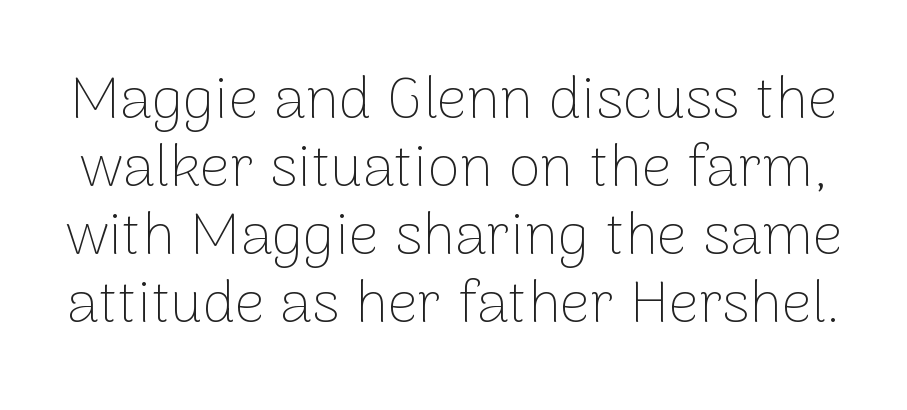
Q: Is the text bold? A: No.
Q: Is the text italic (slanted)? A: No, it is upright.
Q: Is the typeface a serif or a sans-serif typeface? A: Sans-serif.
Q: Is the text underlined? A: No.
Q: Is the spacing between letters normal or unusually wide? A: Normal.
Q: Is the spacing between lines tight, normal or loose? A: Tight.
Q: Width (condensed, normal, or wide)? A: Normal.
Q: Stroke contrast? A: Low.
Q: x-height? A: Medium.
Q: Monospaced? A: No.
